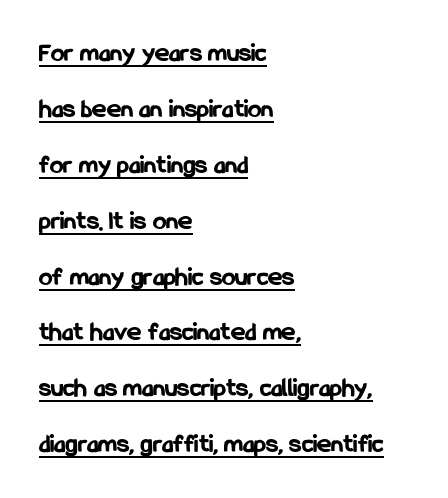
Q: Is the text bold? A: Yes.
Q: Is the text italic (slanted)? A: No, it is upright.
Q: Is the text underlined? A: Yes.
Q: How is the paragraph aligned? A: Left-aligned.
Q: Is the spacing between letters normal or unusually wide? A: Normal.
Q: Is the spacing between lines tight, normal or loose? A: Loose.
